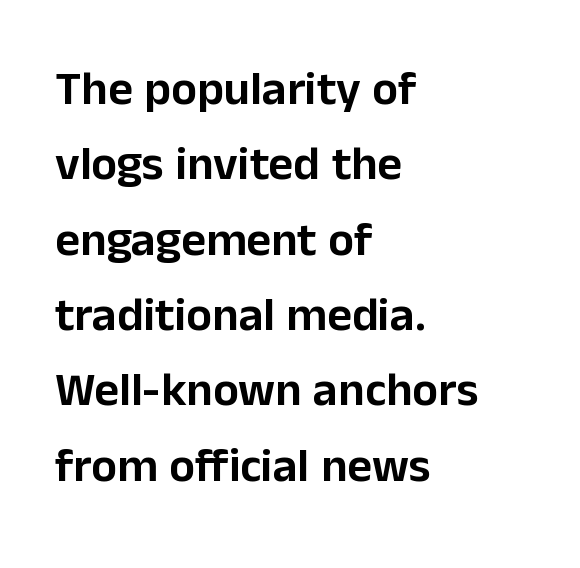
You can tell from the bare stems that sans-serif type was used. Caption: standard tracking, unaltered. A roman cut, with each character standing at attention. Interline gaps are of average width in this sample. A typesetter would call this proportional, since set widths differ per character.
